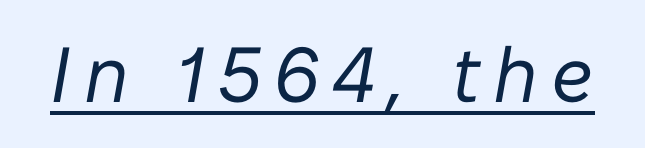
Q: Is the text bold? A: No.
Q: Is the text italic (slanted)? A: Yes, it leans right by about 10 degrees.
Q: Is the text underlined? A: Yes.
Q: Width (condensed, normal, or wide)? A: Normal.
Q: Stroke contrast? A: Low.
Q: x-height? A: Medium.
Q: Monospaced? A: No.
